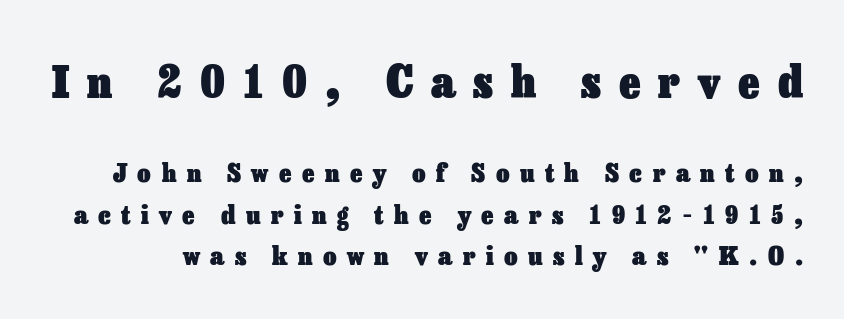
The image shows 45 px heavy type, upright; set normal line spacing (1.6x), unusually wide letter spacing (+0.4 em), not underlined; the first (top) block is 1.73x larger; low stroke contrast and a medium x-height.
